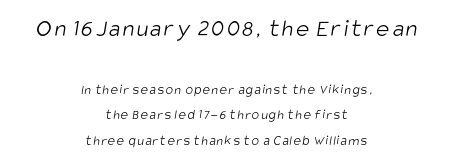
In this sample the first text group is rendered at the bigger scale. The typesetting does not lean heavy: it is not bold. Glance below the letters and you will spot only blank space. The text block is weighted toward neither margin, spreading evenly from the middle.
